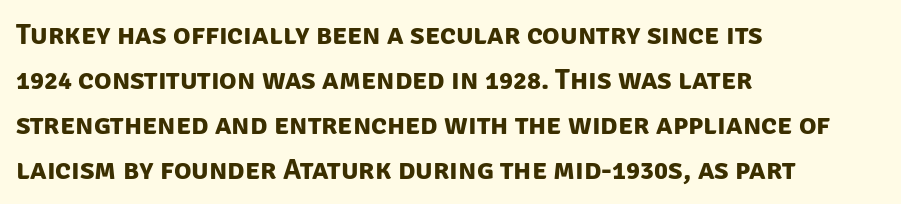
The image shows 29 px bold sans-serif type; set left-aligned, normal line spacing (1.55x), normal letter spacing, not underlined; low stroke contrast and a large x-height.
